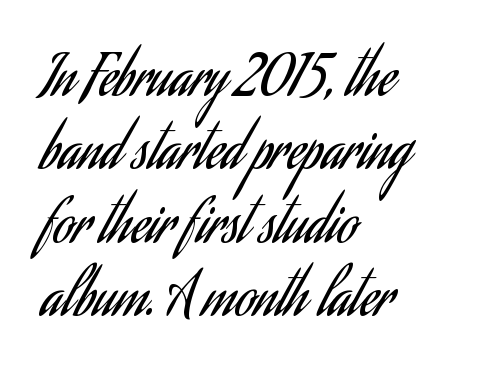
In terms of letterspacing, this is plain default setting. Successive baselines arrive at the customary interval. Reading down the block, your eye returns to a fixed left position each line. No extra ink here — the face is not bold.
